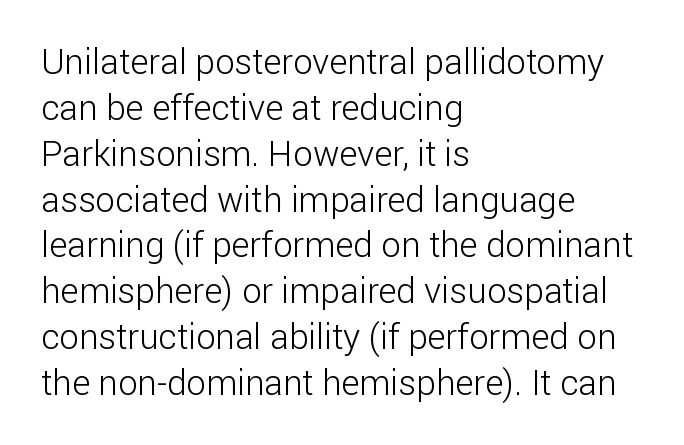
{"serif": "no", "italic": "no", "bold": "no", "weight": "light", "width": "normal", "stroke_contrast": "low", "x_height": "medium", "monospaced": "no", "underline": "no", "align": "left", "line_spacing": "normal", "line_spacing_ratio": 1.31, "letter_spacing": "normal", "letter_spacing_em": 0.0, "glyph_px": 35}
